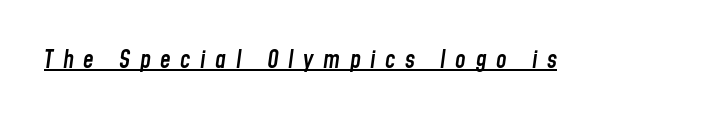
{"italic": "yes", "lean": "right", "slant_degrees": 8, "bold": "semi", "underline": "yes", "letter_spacing": "wide", "letter_spacing_em": 0.4, "glyph_px": 24}
